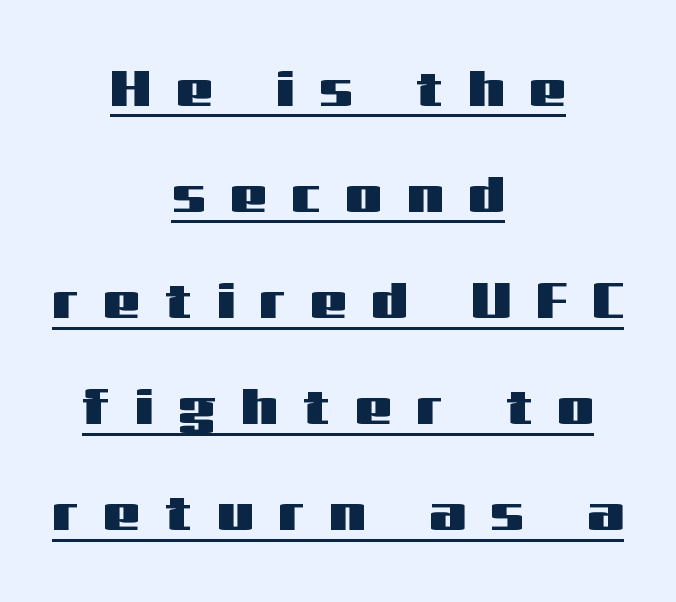
The image shows 52 px wide sans-serif type, upright; set centered, loose line spacing (2.04x), unusually wide letter spacing (+0.48 em), underlined; medium stroke contrast and a medium x-height.
